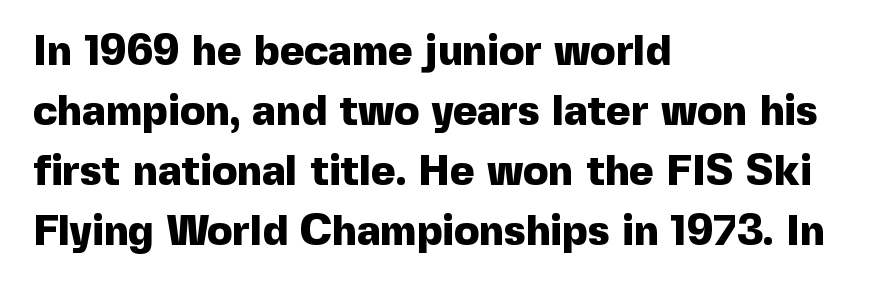
The image shows 42 px heavy sans-serif type, upright; set left-aligned, normal line spacing (1.43x), normal letter spacing, not underlined; a medium x-height.
